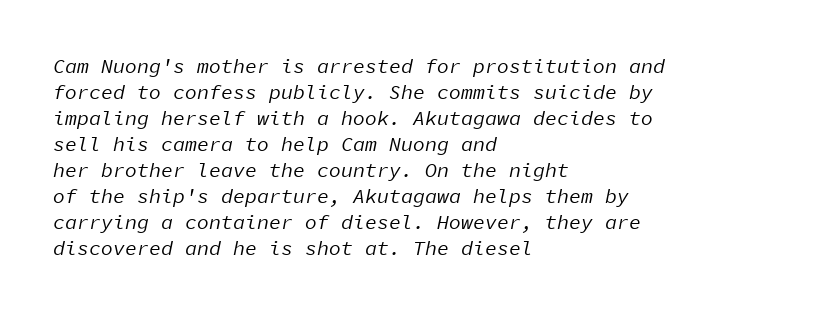
The image shows 20 px text type, italic (leaning right); set left-aligned, normal line spacing (1.3x), normal letter spacing, not underlined.
